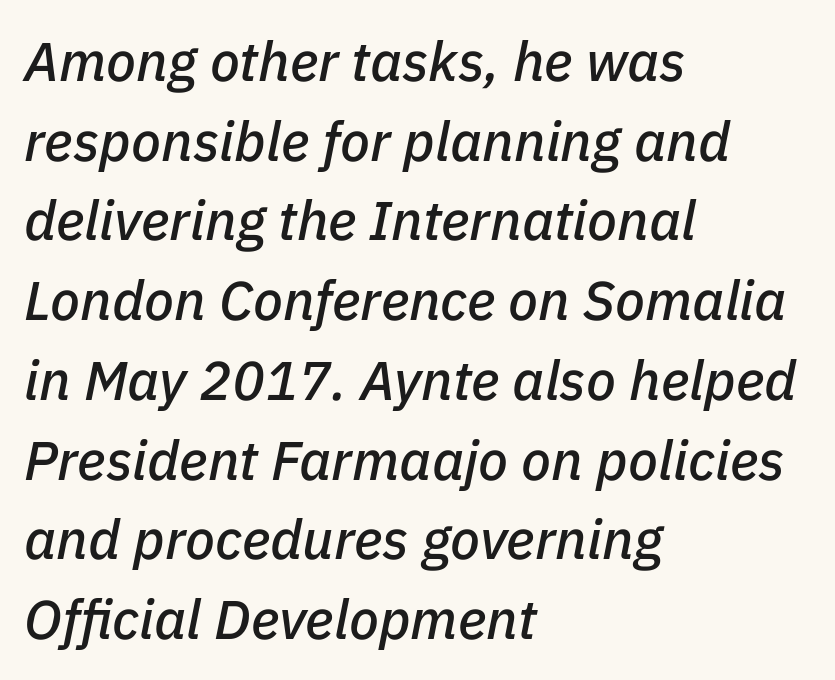
The image shows 55 px text type, italic (leaning right); set left-aligned, normal line spacing (1.45x), normal letter spacing, not underlined; low stroke contrast and a medium x-height.
